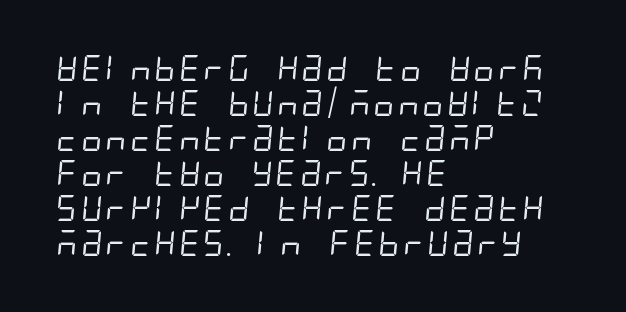
Q: Is the text bold? A: No.
Q: Is the text underlined? A: No.
Q: How is the paragraph aligned? A: Left-aligned.
Q: Is the spacing between letters normal or unusually wide? A: Normal.
Q: Is the spacing between lines tight, normal or loose? A: Normal.
